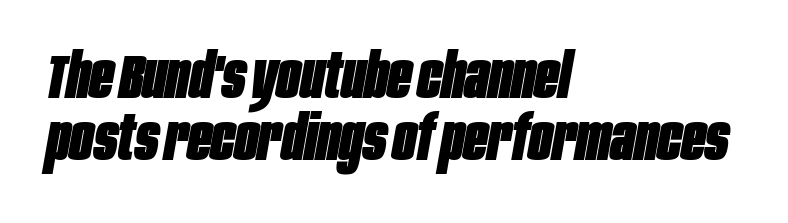
Think of a printed novel: that variable character pitch is what you see here. Spacing between characters is what you'd get straight out of the box. Weight check: bold — yes, fully. Slanted lettering throughout. If you measured baseline to baseline, you'd find a short distance.
